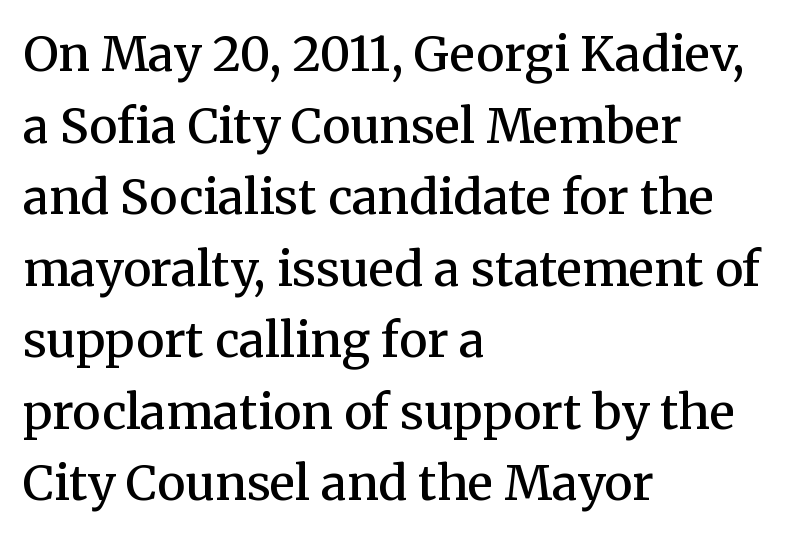
Q: Is the text bold? A: Semi-bold.
Q: Is the text italic (slanted)? A: No, it is upright.
Q: Is the typeface a serif or a sans-serif typeface? A: Serif.
Q: Is the text underlined? A: No.
Q: How is the paragraph aligned? A: Left-aligned.
Q: Is the spacing between letters normal or unusually wide? A: Normal.
Q: Is the spacing between lines tight, normal or loose? A: Normal.
Q: Width (condensed, normal, or wide)? A: Normal.
Q: Stroke contrast? A: Medium.
Q: x-height? A: Medium.
Q: Monospaced? A: No.
